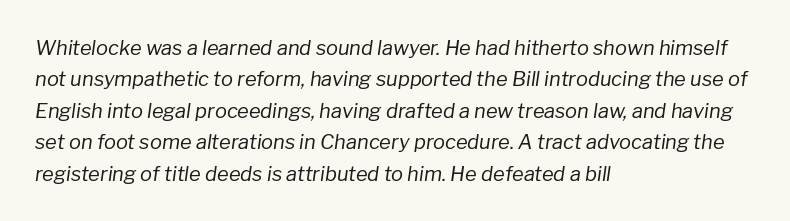
{"italic": "yes", "lean": "right", "slant_degrees": 8, "bold": "no", "underline": "no", "align": "left", "line_spacing": "normal", "line_spacing_ratio": 1.57, "letter_spacing": "normal", "letter_spacing_em": 0.0, "glyph_px": 20}
